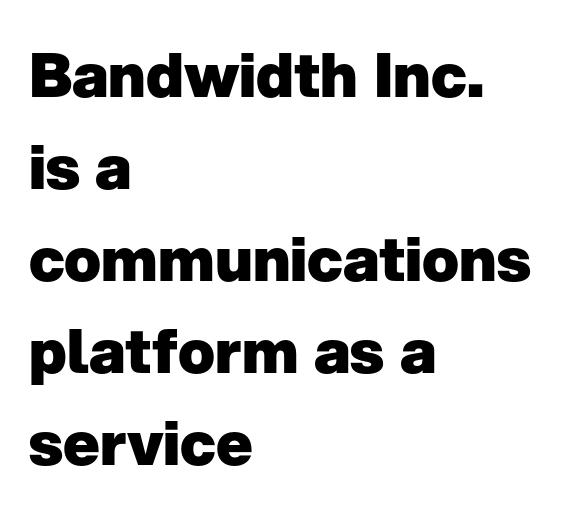
{"serif": "no", "italic": "no", "bold": "yes", "weight": "heavy", "width": "normal", "stroke_contrast": "low", "x_height": "medium", "monospaced": "no", "underline": "no", "align": "left", "line_spacing": "normal", "line_spacing_ratio": 1.51, "letter_spacing": "normal", "letter_spacing_em": 0.0, "glyph_px": 61}
